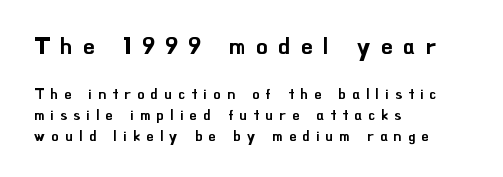
Q: Is the text italic (slanted)? A: No, it is upright.
Q: Is the text underlined? A: No.
Q: How is the paragraph aligned? A: Left-aligned.
Q: Is the spacing between letters normal or unusually wide? A: Unusually wide.
Q: Is the spacing between lines tight, normal or loose? A: Normal.
Q: Which block of text is set in a larger size, the first (top) or the second (bottom)? A: The first (top) one.
